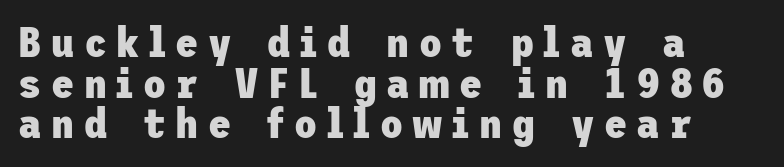
Q: Is the text bold? A: Yes.
Q: Is the text italic (slanted)? A: No, it is upright.
Q: Is the typeface a serif or a sans-serif typeface? A: Sans-serif.
Q: Is the text underlined? A: No.
Q: How is the paragraph aligned? A: Left-aligned.
Q: Is the spacing between letters normal or unusually wide? A: Unusually wide.
Q: Is the spacing between lines tight, normal or loose? A: Tight.
Q: Width (condensed, normal, or wide)? A: Normal.
Q: Stroke contrast? A: Low.
Q: x-height? A: Medium.
